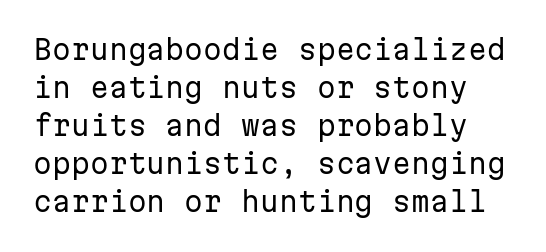
The image shows 27 px text type, upright; set normal line spacing (1.41x), normal letter spacing, not underlined.
